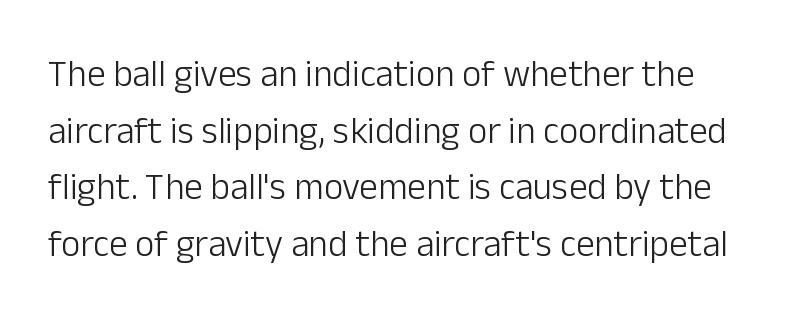
The image shows 37 px light sans-serif type, upright; set normal line spacing (1.53x), normal letter spacing, not underlined; low stroke contrast and a medium x-height.
